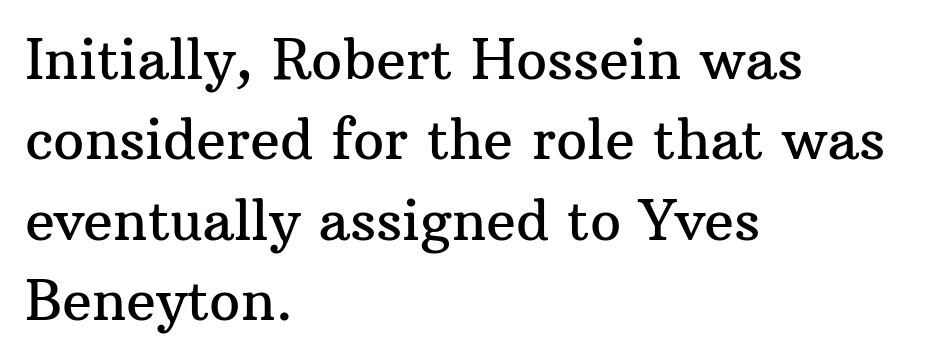
The image shows 55 px serif type, upright; set left-aligned, normal line spacing (1.46x), normal letter spacing, not underlined; medium stroke contrast and a medium x-height.
